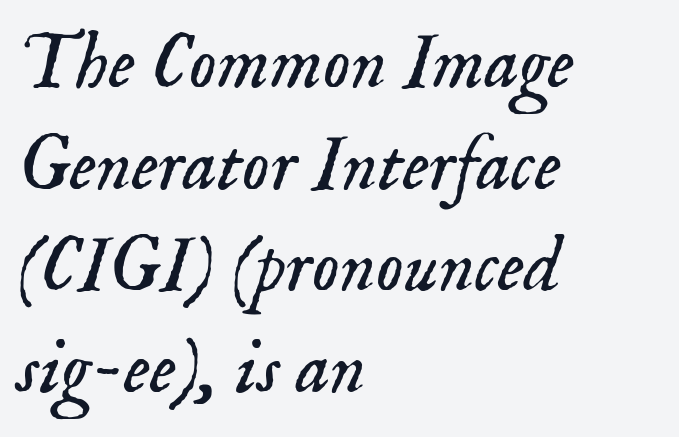
Q: Is the text bold? A: No.
Q: Is the text italic (slanted)? A: Yes, it leans right by about 18 degrees.
Q: Is the typeface a serif or a sans-serif typeface? A: Serif.
Q: Is the text underlined? A: No.
Q: How is the paragraph aligned? A: Left-aligned.
Q: Is the spacing between letters normal or unusually wide? A: Normal.
Q: Is the spacing between lines tight, normal or loose? A: Normal.
Q: Width (condensed, normal, or wide)? A: Normal.
Q: Stroke contrast? A: Low.
Q: x-height? A: Small.
Q: Monospaced? A: No.
